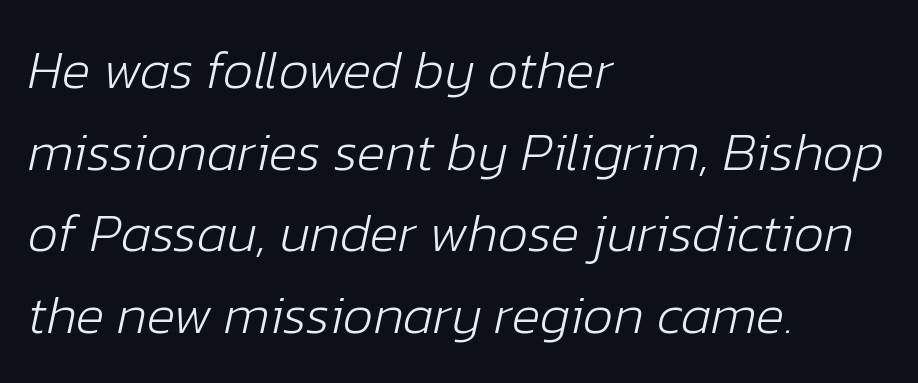
Q: Is the text bold? A: No.
Q: Is the text italic (slanted)? A: Yes, it leans right by about 12 degrees.
Q: Is the text underlined? A: No.
Q: How is the paragraph aligned? A: Left-aligned.
Q: Is the spacing between letters normal or unusually wide? A: Normal.
Q: Is the spacing between lines tight, normal or loose? A: Normal.
Q: Width (condensed, normal, or wide)? A: Normal.
Q: Stroke contrast? A: Low.
Q: x-height? A: Medium.
Q: Monospaced? A: No.
